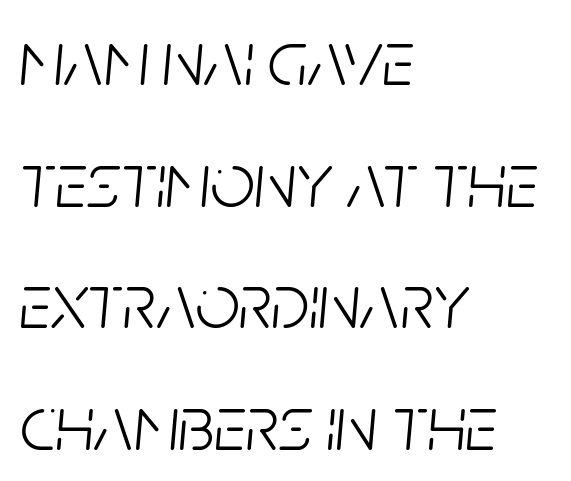
Q: Is the text bold? A: No.
Q: Is the text italic (slanted)? A: Yes, it leans right by about 5 degrees.
Q: Is the text underlined? A: No.
Q: How is the paragraph aligned? A: Left-aligned.
Q: Is the spacing between letters normal or unusually wide? A: Normal.
Q: Is the spacing between lines tight, normal or loose? A: Normal.
Q: Width (condensed, normal, or wide)? A: Condensed.
Q: Stroke contrast? A: Low.
Q: x-height? A: Large.
Q: Monospaced? A: No.
